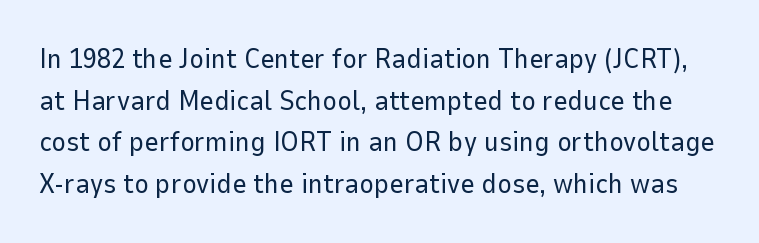
The typeface has the unassuming heft of standard copy or less. The glyphs in this specimen are sans serif. Think of a printed novel: that variable character pitch is what you see here. Observe the ordinary spacing: letters are neighbours, not strangers.
